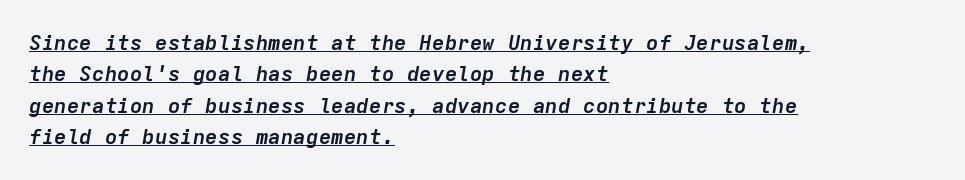
The image shows 21 px bold type, italic (leaning right); set left-aligned, normal line spacing (1.5x), normal letter spacing, underlined.
